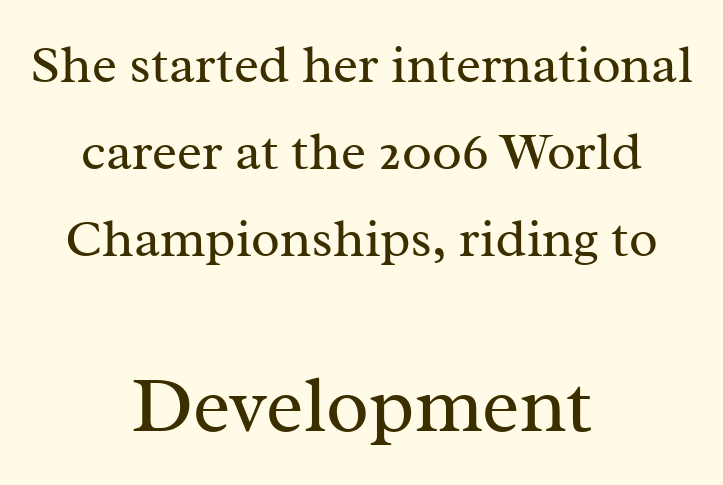
Q: Is the text bold? A: No.
Q: Is the text italic (slanted)? A: No, it is upright.
Q: Is the typeface a serif or a sans-serif typeface? A: Serif.
Q: Is the text underlined? A: No.
Q: How is the paragraph aligned? A: Centered.
Q: Is the spacing between letters normal or unusually wide? A: Normal.
Q: Is the spacing between lines tight, normal or loose? A: Normal.
Q: Which block of text is set in a larger size, the first (top) or the second (bottom)? A: The second (bottom) one.
Q: Width (condensed, normal, or wide)? A: Normal.
Q: Stroke contrast? A: Medium.
Q: x-height? A: Medium.
Q: Monospaced? A: No.
